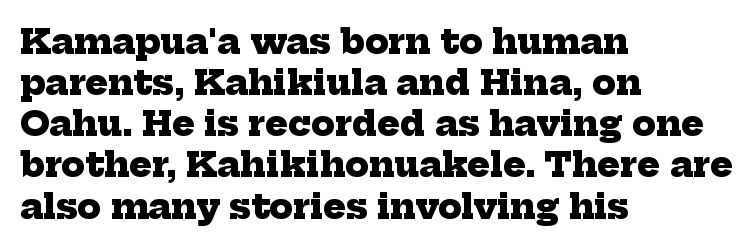
Q: Is the text bold? A: Yes.
Q: Is the typeface a serif or a sans-serif typeface? A: Serif.
Q: Is the text underlined? A: No.
Q: How is the paragraph aligned? A: Left-aligned.
Q: Is the spacing between letters normal or unusually wide? A: Normal.
Q: Width (condensed, normal, or wide)? A: Normal.
Q: Stroke contrast? A: Low.
Q: x-height? A: Medium.
Q: Monospaced? A: No.
